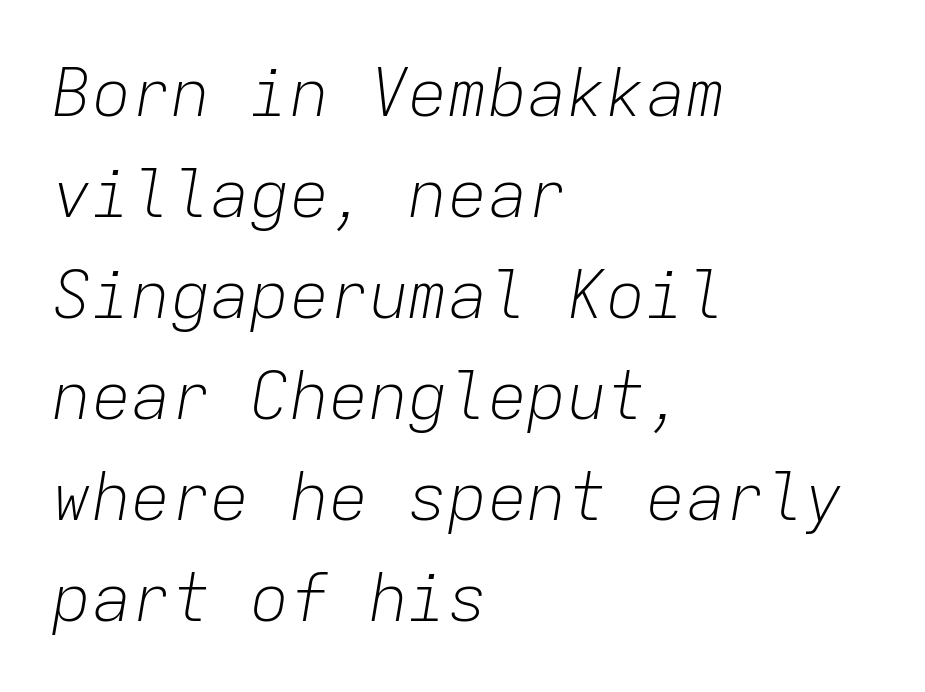
{"italic": "yes", "lean": "right", "slant_degrees": 9, "bold": "no", "weight": "light", "width": "normal", "stroke_contrast": "low", "x_height": "medium", "monospaced": "yes", "underline": "no", "align": "left", "line_spacing": "normal", "line_spacing_ratio": 1.53, "letter_spacing": "normal", "letter_spacing_em": 0.0, "glyph_px": 66}
